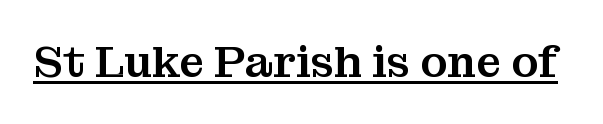
{"serif": "yes", "italic": "no", "width": "normal", "stroke_contrast": "medium", "x_height": "medium", "monospaced": "no", "underline": "yes", "letter_spacing": "normal", "letter_spacing_em": 0.0, "glyph_px": 44}
